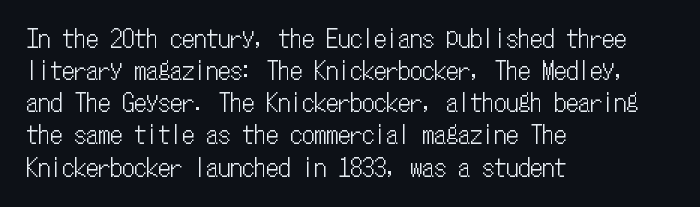
{"italic": "no", "underline": "no", "align": "left", "line_spacing": "normal", "line_spacing_ratio": 1.34, "letter_spacing": "normal", "letter_spacing_em": 0.0, "glyph_px": 24}
